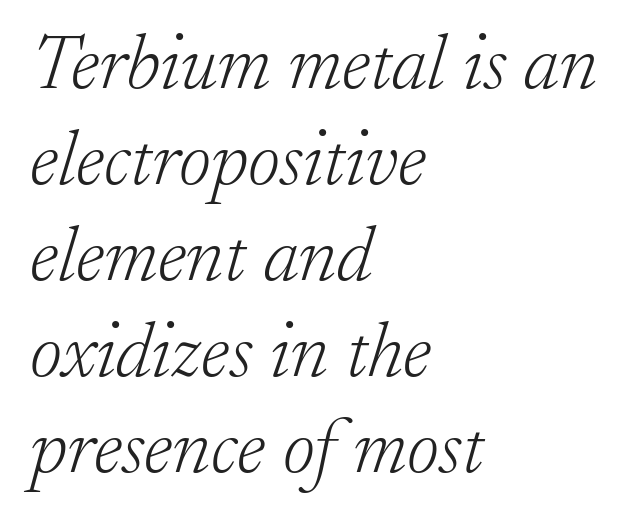
The image shows 78 px light serif type, italic (leaning right); set left-aligned, line spacing 1.23x, normal letter spacing, not underlined; low stroke contrast and a small x-height.
